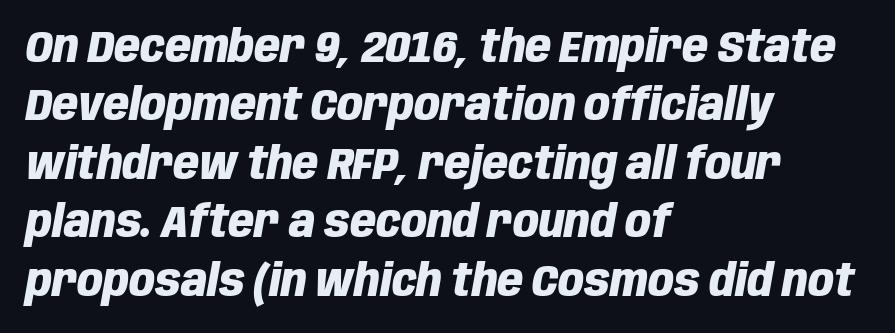
{"italic": "yes", "lean": "right", "slant_degrees": 10, "bold": "yes", "weight": "heavy", "width": "condensed", "stroke_contrast": "low", "x_height": "large", "monospaced": "no", "underline": "no", "align": "left", "line_spacing": "normal", "line_spacing_ratio": 1.3, "letter_spacing": "normal", "letter_spacing_em": 0.0, "glyph_px": 45}
